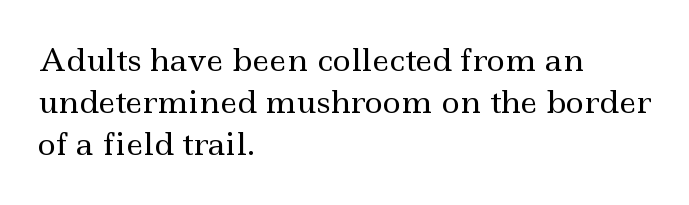
Q: Is the text bold? A: No.
Q: Is the text italic (slanted)? A: No, it is upright.
Q: Is the typeface a serif or a sans-serif typeface? A: Serif.
Q: Is the text underlined? A: No.
Q: How is the paragraph aligned? A: Left-aligned.
Q: Is the spacing between letters normal or unusually wide? A: Normal.
Q: Is the spacing between lines tight, normal or loose? A: Normal.
Q: Width (condensed, normal, or wide)? A: Wide.
Q: x-height? A: Small.
Q: Monospaced? A: No.
